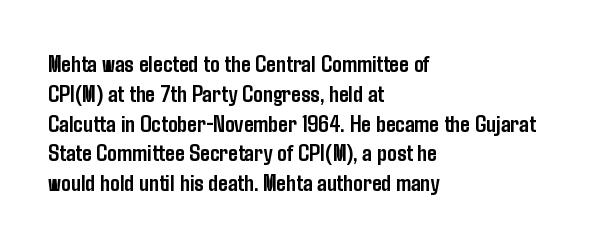
Q: Is the text bold? A: Yes.
Q: Is the text italic (slanted)? A: No, it is upright.
Q: Is the text underlined? A: No.
Q: How is the paragraph aligned? A: Left-aligned.
Q: Is the spacing between letters normal or unusually wide? A: Normal.
